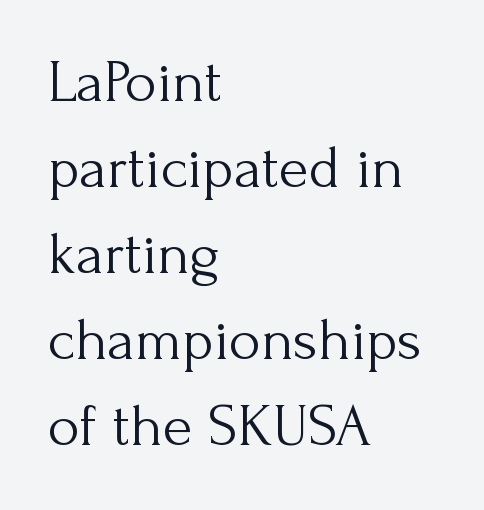
{"serif": "yes", "italic": "no", "bold": "no", "weight": "light", "width": "normal", "stroke_contrast": "medium", "x_height": "small", "monospaced": "no", "underline": "no", "align": "left", "line_spacing": "normal", "line_spacing_ratio": 1.41, "letter_spacing": "normal", "letter_spacing_em": 0.0, "glyph_px": 61}
